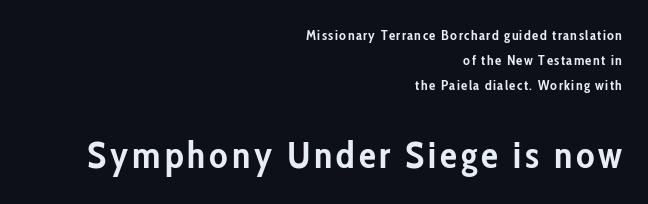
{"serif": "no", "italic": "no", "bold": "yes", "weight": "semibold", "width": "condensed", "stroke_contrast": "low", "x_height": "medium", "monospaced": "no", "underline": "no", "align": "right", "line_spacing_ratio": 1.77, "larger_block": "second", "size_ratio": 2.71, "glyph_px": 38}
